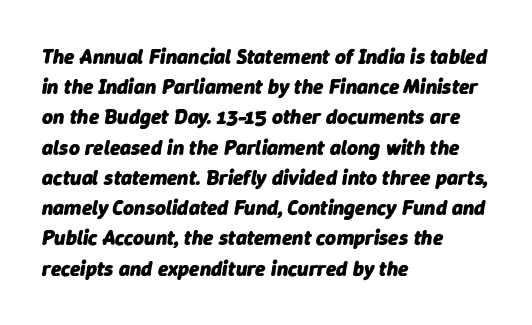
Q: Is the text bold? A: Yes.
Q: Is the text italic (slanted)? A: Yes, it leans right by about 9 degrees.
Q: Is the text underlined? A: No.
Q: How is the paragraph aligned? A: Left-aligned.
Q: Is the spacing between letters normal or unusually wide? A: Normal.
Q: Is the spacing between lines tight, normal or loose? A: Normal.
